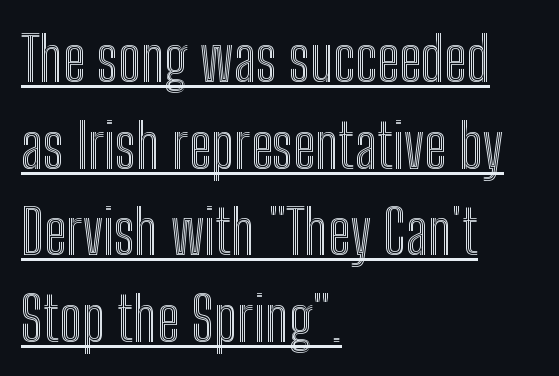
Q: Is the text italic (slanted)? A: No, it is upright.
Q: Is the text underlined? A: Yes.
Q: How is the paragraph aligned? A: Left-aligned.
Q: Is the spacing between letters normal or unusually wide? A: Normal.
Q: Is the spacing between lines tight, normal or loose? A: Normal.
Q: Width (condensed, normal, or wide)? A: Condensed.
Q: x-height? A: Medium.
Q: Monospaced? A: No.
